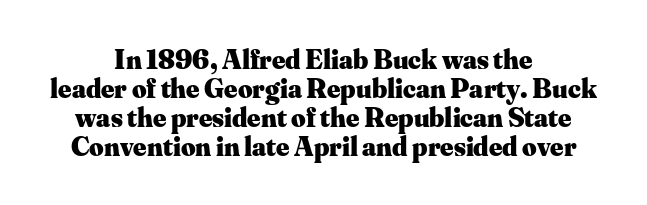
Q: Is the text bold? A: Yes.
Q: Is the text italic (slanted)? A: No, it is upright.
Q: Is the typeface a serif or a sans-serif typeface? A: Serif.
Q: Is the text underlined? A: No.
Q: How is the paragraph aligned? A: Centered.
Q: Is the spacing between letters normal or unusually wide? A: Normal.
Q: Is the spacing between lines tight, normal or loose? A: Tight.
Q: Width (condensed, normal, or wide)? A: Normal.
Q: Stroke contrast? A: Medium.
Q: x-height? A: Small.
Q: Monospaced? A: No.
